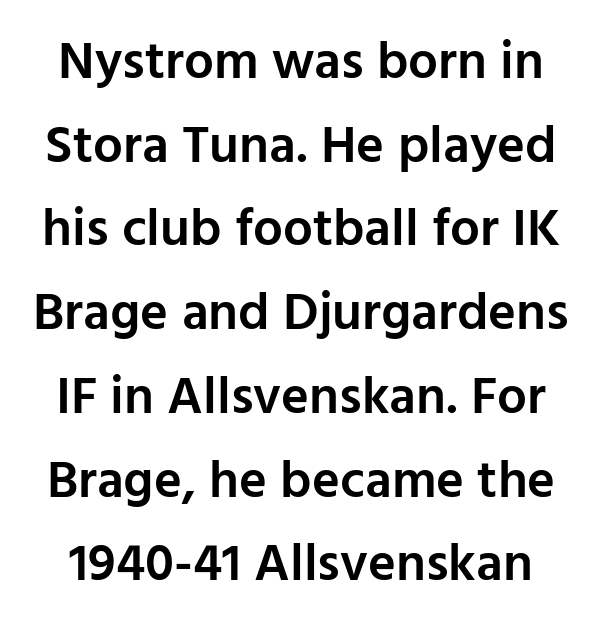
The passage shown is typed in a proportional face where columns would drift. Honestly, the row spacing looks completely unremarkable. The specimen omits any rule beneath the text block's lines. Quick note: not italic, upright. The letterforms sit shoulder to shoulder at normal distance.
